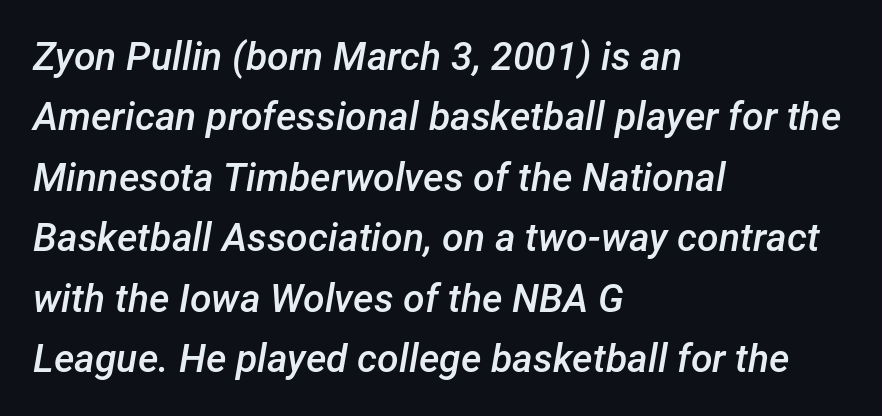
Would a proofreader flag this as italicized? Yes. Here the glyphs are tracked normally, forming tight word shapes. Weight: semibold (demi). Does the leading feel generous? No, just average.
